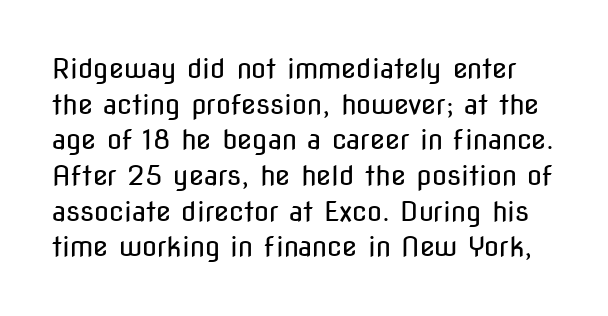
Only glyphs here, with clear space below each row. Does extra space separate the letters? No, they use regular spacing. Style check: upright. This sample keeps an unexceptional amount of space between lines. No extra ink here — the face is not bold.
